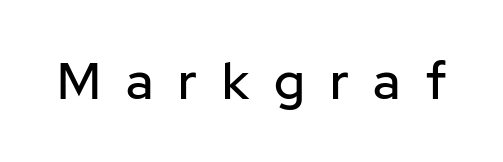
Lines of text with bare space underneath. To sum up the face: it is a sans, with no serifs. This rendering widens character spacing well past its baseline value. Ordinary non-slanted type is in use. The rendering uses natural spacing where letterforms have individual widths.
